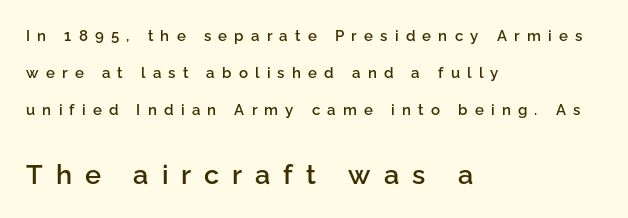
{"italic": "no", "bold": "semi", "underline": "no", "align": "left", "line_spacing": "loose", "line_spacing_ratio": 2.46, "letter_spacing": "wide", "letter_spacing_em": 0.48, "larger_block": "second", "size_ratio": 1.8, "glyph_px": 27}
